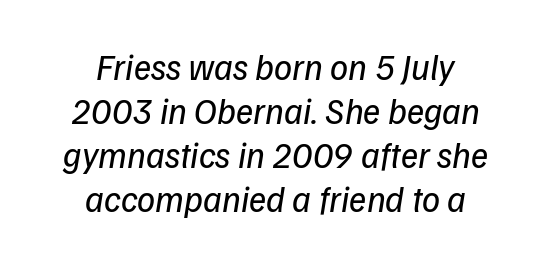
The tracking reads as untouched default to a designer's eye. This is sans-serif lettering, the kind often seen on screens and signage. The zone under the glyphs is completely vacant. Think of a printed novel: that variable character pitch is what you see here. The paragraph has two soft edges and a firm central axis.
